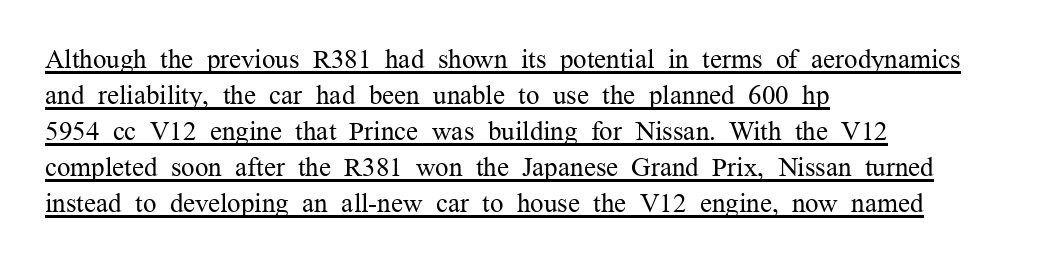
The image shows 27 px text type, upright; set left-aligned, normal line spacing (1.33x), normal letter spacing, underlined.
